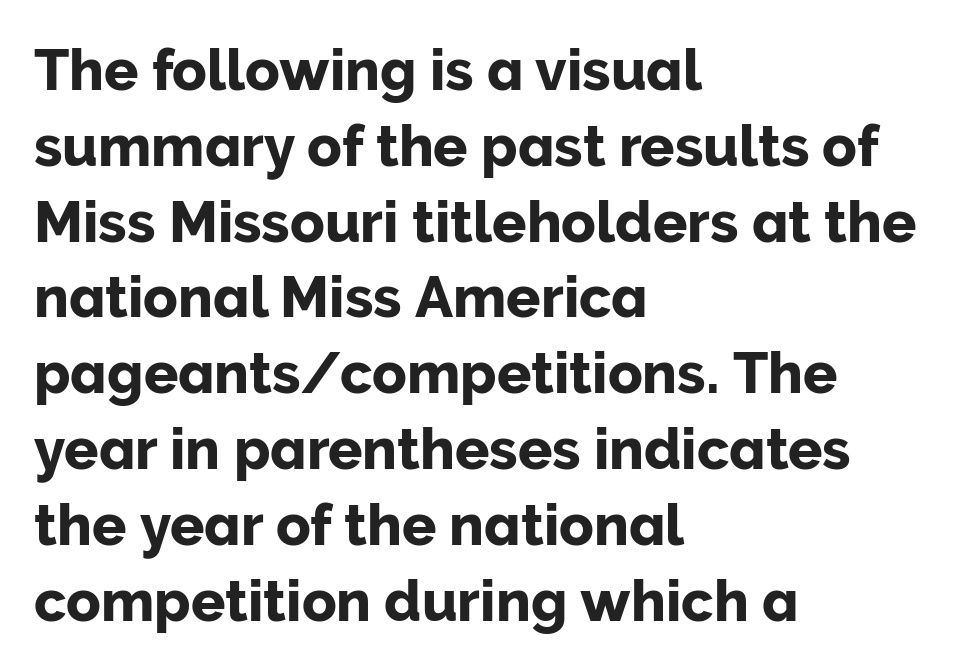
Tracking value appears to be zero — textbook default spacing. If you drew a line through each stem, it would be perfectly vertical. Glance below the letters and you will spot only blank space. A typesetter would call this leading conventional body-copy spacing. Leftover space on each line is placed entirely after the last word.
